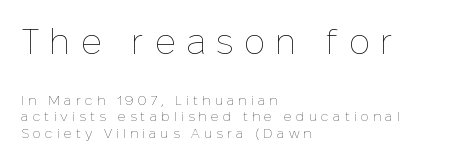
Q: Is the text bold? A: No.
Q: Is the text italic (slanted)? A: No, it is upright.
Q: Is the text underlined? A: No.
Q: How is the paragraph aligned? A: Left-aligned.
Q: Is the spacing between letters normal or unusually wide? A: Unusually wide.
Q: Which block of text is set in a larger size, the first (top) or the second (bottom)? A: The first (top) one.
Q: Width (condensed, normal, or wide)? A: Normal.
Q: Stroke contrast? A: Low.
Q: x-height? A: Medium.
Q: Monospaced? A: No.
